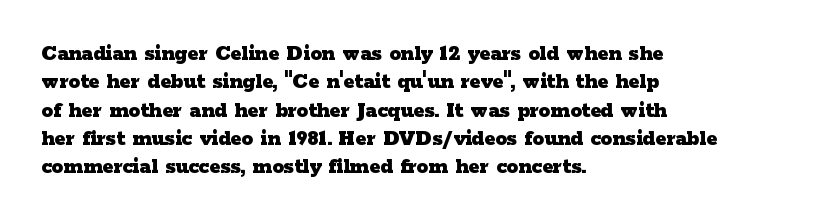
The image shows 23 px bold type, upright; set left-aligned, line spacing 1.23x, normal letter spacing, not underlined.
